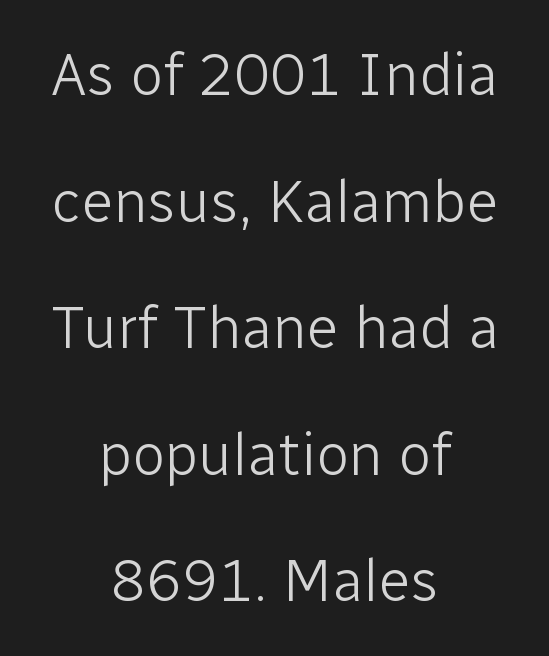
The image shows 60 px light sans-serif type, upright; set centered, loose line spacing (2.11x), normal letter spacing, not underlined; low stroke contrast and a medium x-height.
